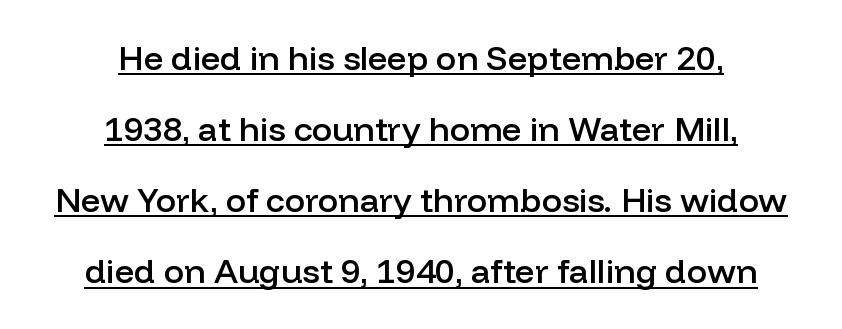
The passage shown is typed in a proportional face where columns would drift. A typesetter would label this face a sans. Beneath each row of characters lies a ruled line. Nothing unusual about the tracking: characters are spaced as the font intends. Typesetter's note: demi weight, one step under bold.
